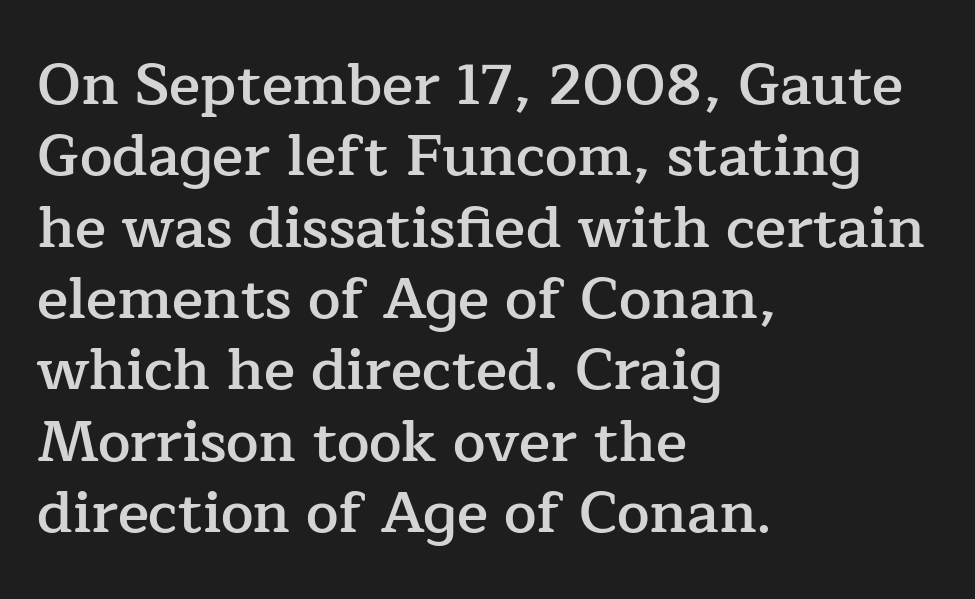
Serifs: yes, visible at the terminals of the letterforms. Every character sits straight up, as roman type does. The strokes are fattened partway — semibold, not bold. Look at the tracking — it's just the regular setting, nothing added. Words float on clear page, feet unadorned. All the whitespace from short lines collects on the right.
